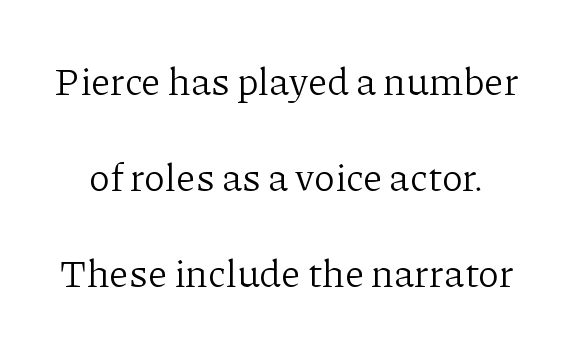
You could call the tracking neutral — neither tight nor loose. These lines are rendered in a variable-pitch font. The designer dialed line spacing up above the default. Is this a heavy cut? Hardly; it is regular or lighter. Classification — serif.
